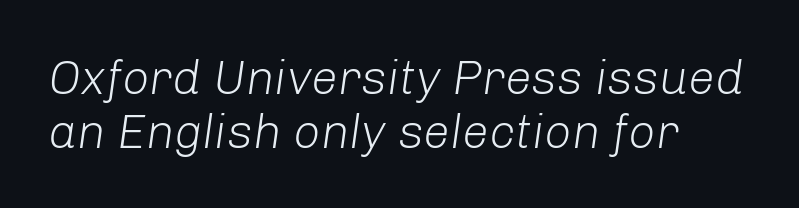
The image shows 48 px light type, italic (leaning right); set left-aligned, tight line spacing (1.12x), normal letter spacing, not underlined; low stroke contrast and a medium x-height.
